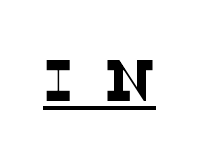
Q: Is the text bold? A: No.
Q: Is the typeface a serif or a sans-serif typeface? A: Serif.
Q: Is the text underlined? A: Yes.
Q: Is the spacing between letters normal or unusually wide? A: Unusually wide.
Q: Width (condensed, normal, or wide)? A: Normal.
Q: Stroke contrast? A: Low.
Q: x-height? A: Large.
Q: Monospaced? A: No.
